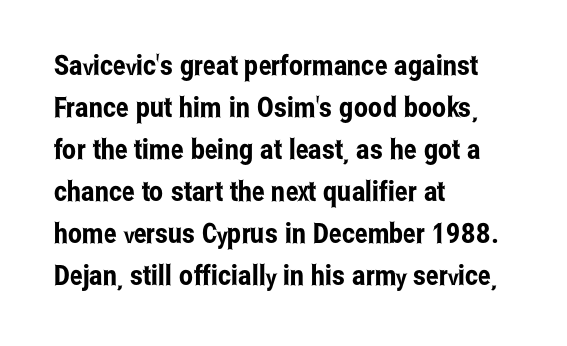
Q: Is the text italic (slanted)? A: No, it is upright.
Q: Is the typeface a serif or a sans-serif typeface? A: Sans-serif.
Q: Is the text underlined? A: No.
Q: How is the paragraph aligned? A: Left-aligned.
Q: Is the spacing between letters normal or unusually wide? A: Normal.
Q: Is the spacing between lines tight, normal or loose? A: Normal.
Q: Width (condensed, normal, or wide)? A: Condensed.
Q: Stroke contrast? A: Low.
Q: x-height? A: Medium.
Q: Monospaced? A: No.
